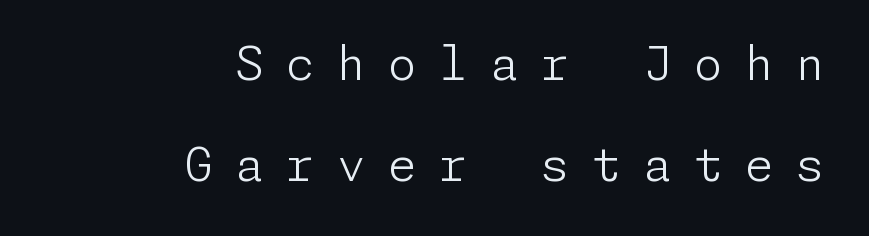
Q: Is the text bold? A: No.
Q: Is the text italic (slanted)? A: No, it is upright.
Q: Is the typeface a serif or a sans-serif typeface? A: Sans-serif.
Q: Is the text underlined? A: No.
Q: How is the paragraph aligned? A: Right-aligned.
Q: Is the spacing between letters normal or unusually wide? A: Unusually wide.
Q: Is the spacing between lines tight, normal or loose? A: Loose.
Q: Width (condensed, normal, or wide)? A: Normal.
Q: Stroke contrast? A: Low.
Q: x-height? A: Medium.
